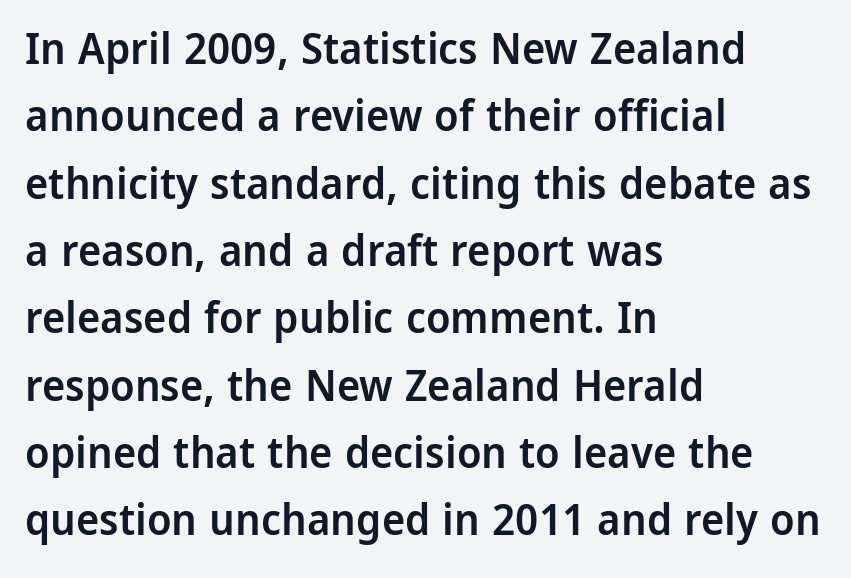
The characters display no serif detailing; their extremities are plain. The rendering uses a moderate line-height, typical for paragraphs. Stroke thickness is moderately raised; the sample reads as semibold. Is there any slant? The stems are plumb. The glyphs are unaccompanied by any horizontal stroke below them.
